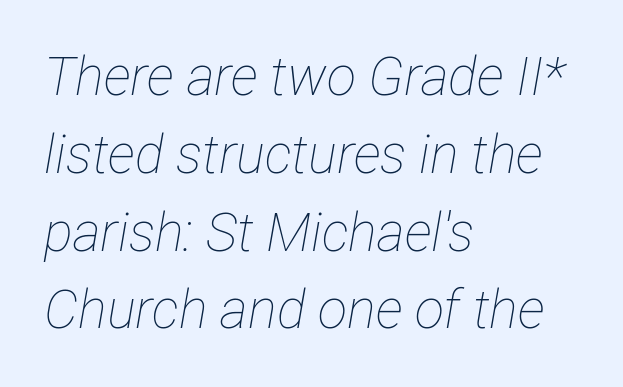
The image shows 54 px thin, condensed type, italic (leaning right); set left-aligned, normal line spacing (1.44x), normal letter spacing, not underlined; low stroke contrast and a medium x-height.
